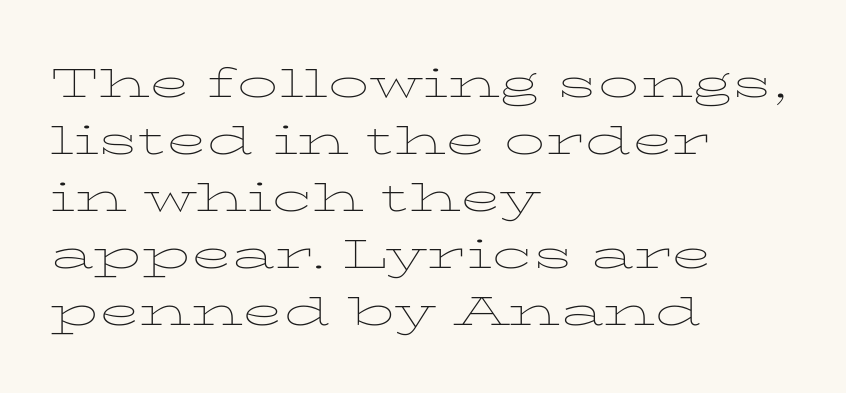
The face used here is proportionally spaced, like ordinary book or web type. Standard letterfit; no display-style spreading of the glyphs. The baseline area is clear. All the whitespace from short lines collects on the right. The strokes are not fattened; the text isn't bold.
